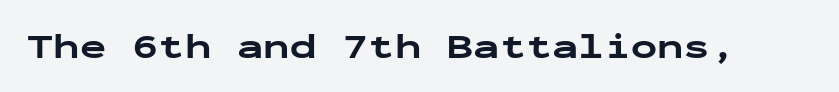
The baseline area is clear. Is the type bold? Yes — the strokes are clearly thick and heavy. Each letter, wide or thin by design, is forced into the same width here. Tall strokes in this sample are plumb rather than angled. Unlike a traditional serif, this face leaves its strokes unadorned.
